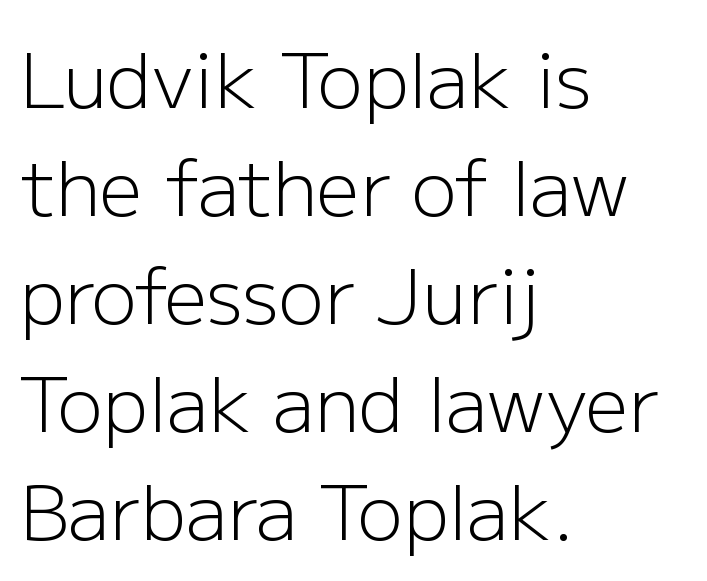
The image shows 76 px light sans-serif type, upright; set left-aligned, normal line spacing (1.42x), normal letter spacing, not underlined; low stroke contrast and a medium x-height.
